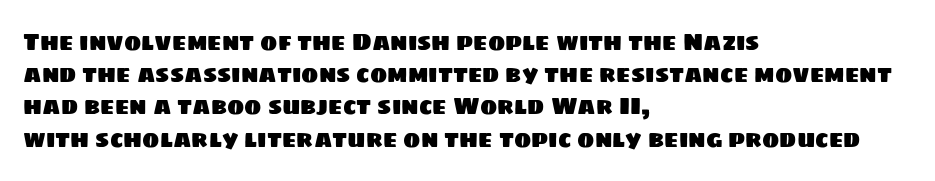
The image shows 23 px text type; set left-aligned, normal line spacing (1.4x), normal letter spacing, not underlined.
